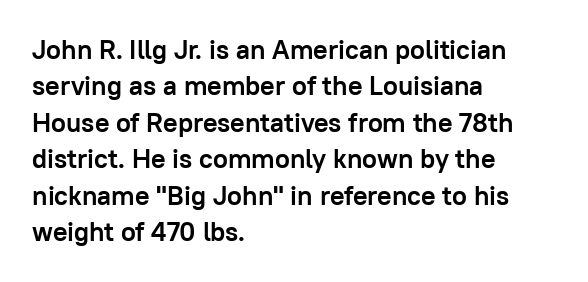
Q: Is the text bold? A: Yes.
Q: Is the text italic (slanted)? A: No, it is upright.
Q: Is the text underlined? A: No.
Q: How is the paragraph aligned? A: Left-aligned.
Q: Is the spacing between letters normal or unusually wide? A: Normal.
Q: Is the spacing between lines tight, normal or loose? A: Normal.
